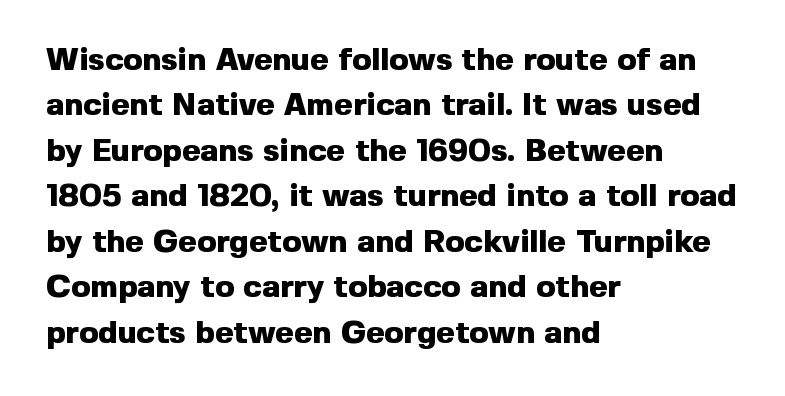
The image shows 32 px heavy sans-serif type, upright; set left-aligned, normal line spacing (1.42x), normal letter spacing, not underlined; a medium x-height.
